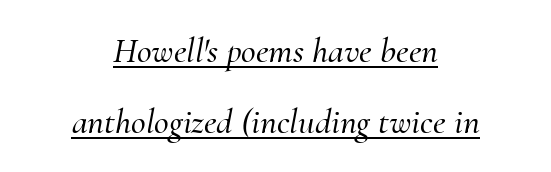
Q: Is the text italic (slanted)? A: Yes, it leans right by about 10 degrees.
Q: Is the typeface a serif or a sans-serif typeface? A: Serif.
Q: Is the text underlined? A: Yes.
Q: How is the paragraph aligned? A: Centered.
Q: Is the spacing between letters normal or unusually wide? A: Normal.
Q: Is the spacing between lines tight, normal or loose? A: Loose.
Q: Width (condensed, normal, or wide)? A: Normal.
Q: Stroke contrast? A: Medium.
Q: x-height? A: Small.
Q: Monospaced? A: No.
